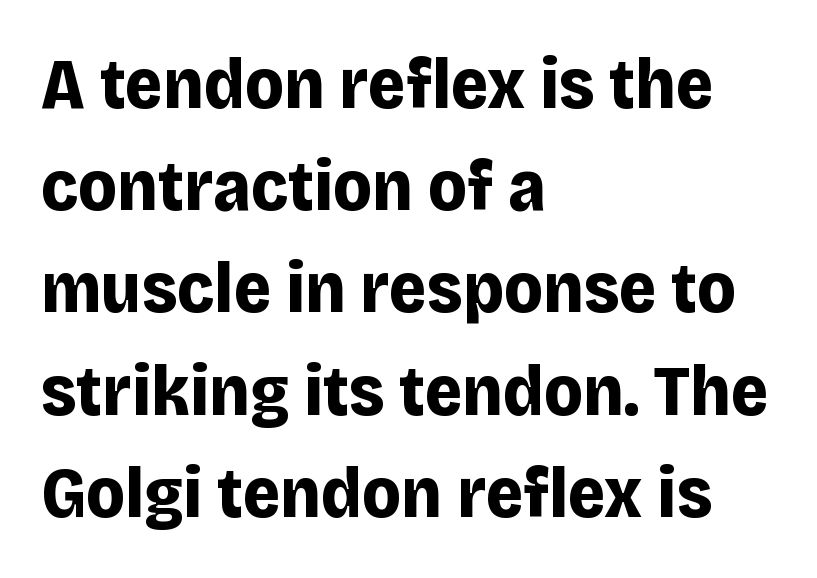
Q: Is the text bold? A: Yes.
Q: Is the text italic (slanted)? A: No, it is upright.
Q: Is the typeface a serif or a sans-serif typeface? A: Sans-serif.
Q: Is the text underlined? A: No.
Q: How is the paragraph aligned? A: Left-aligned.
Q: Is the spacing between letters normal or unusually wide? A: Normal.
Q: Is the spacing between lines tight, normal or loose? A: Normal.
Q: Width (condensed, normal, or wide)? A: Normal.
Q: Stroke contrast? A: Low.
Q: x-height? A: Large.
Q: Monospaced? A: No.
